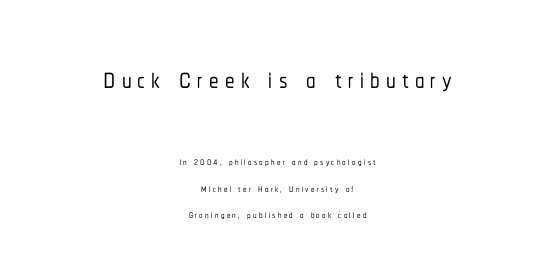
Q: Is the text italic (slanted)? A: No, it is upright.
Q: Is the typeface a serif or a sans-serif typeface? A: Sans-serif.
Q: Is the text underlined? A: No.
Q: How is the paragraph aligned? A: Centered.
Q: Which block of text is set in a larger size, the first (top) or the second (bottom)? A: The first (top) one.
Q: Width (condensed, normal, or wide)? A: Condensed.
Q: Stroke contrast? A: Low.
Q: x-height? A: Medium.
Q: Monospaced? A: No.
